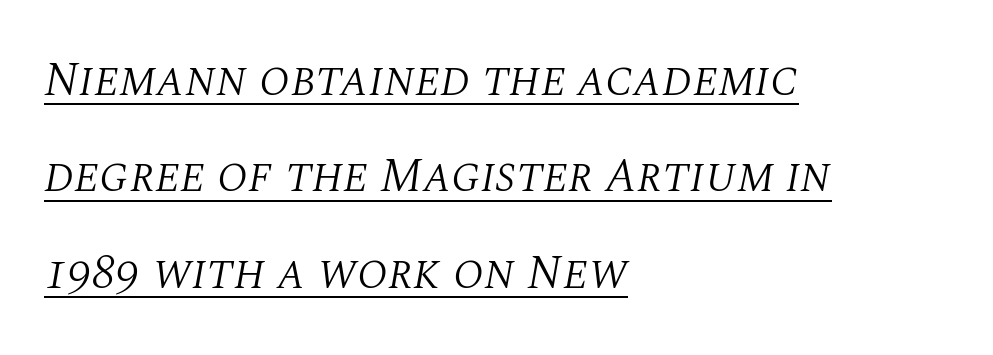
{"serif": "yes", "italic": "yes", "lean": "right", "slant_degrees": 10, "bold": "no", "weight": "light", "width": "normal", "stroke_contrast": "medium", "x_height": "large", "monospaced": "no", "underline": "yes", "align": "left", "line_spacing": "loose", "line_spacing_ratio": 2.01, "letter_spacing": "normal", "letter_spacing_em": 0.0, "glyph_px": 48}
